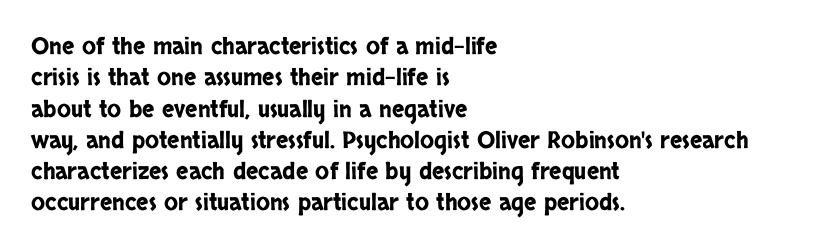
The passage shown is not underscored anywhere. The line texture is even and compact thanks to regular tracking. Nope, not italic — everything's standing straight. Each line starts at the same left margin while the right side varies. Notice how descenders clear the ascenders below comfortably — that's standard leading.
